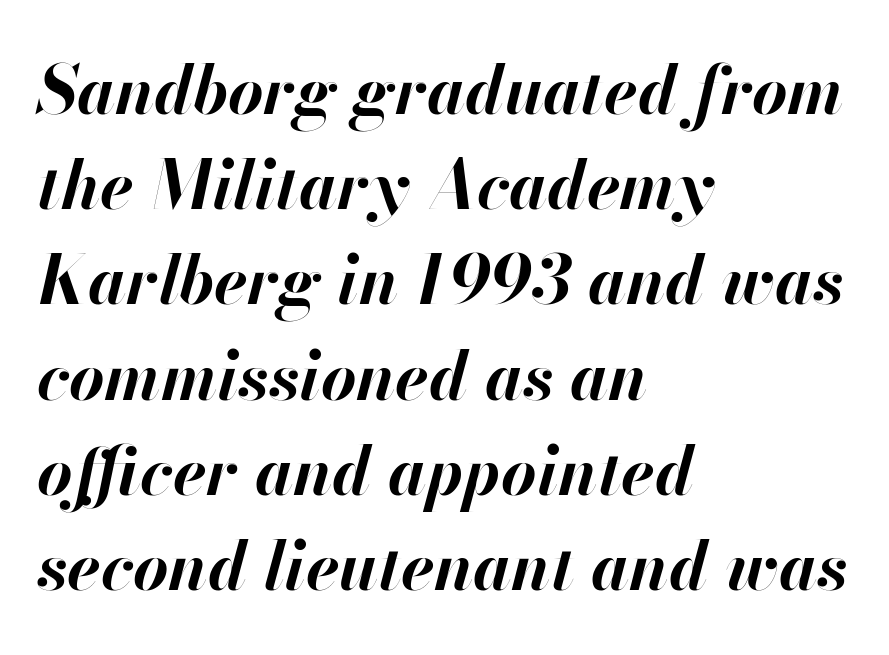
Q: Is the text bold? A: Yes.
Q: Is the text italic (slanted)? A: Yes, it leans right by about 13 degrees.
Q: Is the text underlined? A: No.
Q: How is the paragraph aligned? A: Left-aligned.
Q: Is the spacing between letters normal or unusually wide? A: Normal.
Q: Is the spacing between lines tight, normal or loose? A: Normal.
Q: Width (condensed, normal, or wide)? A: Normal.
Q: Stroke contrast? A: High.
Q: x-height? A: Small.
Q: Monospaced? A: No.
